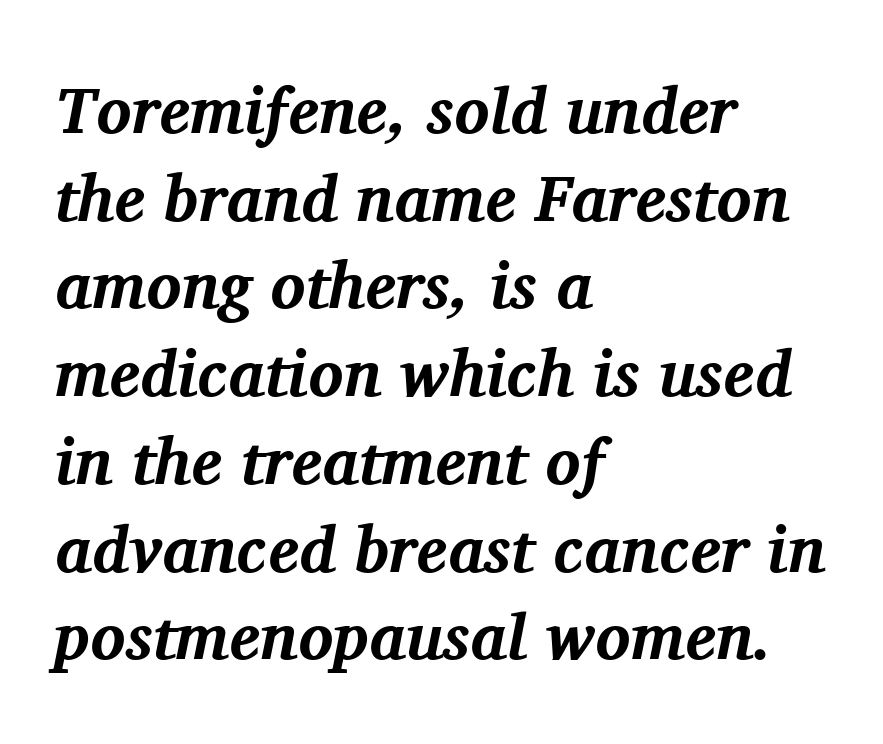
The image shows 65 px bold serif type, italic (leaning right); set left-aligned, normal line spacing (1.35x), normal letter spacing, not underlined; medium stroke contrast and a medium x-height.
